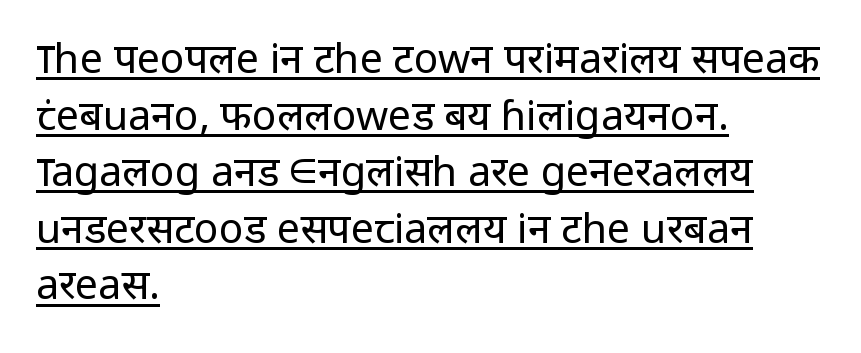
{"serif": "no", "italic": "no", "bold": "no", "weight": "regular", "width": "normal", "stroke_contrast": "low", "x_height": "medium", "monospaced": "no", "underline": "yes", "align": "left", "line_spacing": "normal", "line_spacing_ratio": 1.38, "letter_spacing": "normal", "letter_spacing_em": 0.0, "glyph_px": 41}
